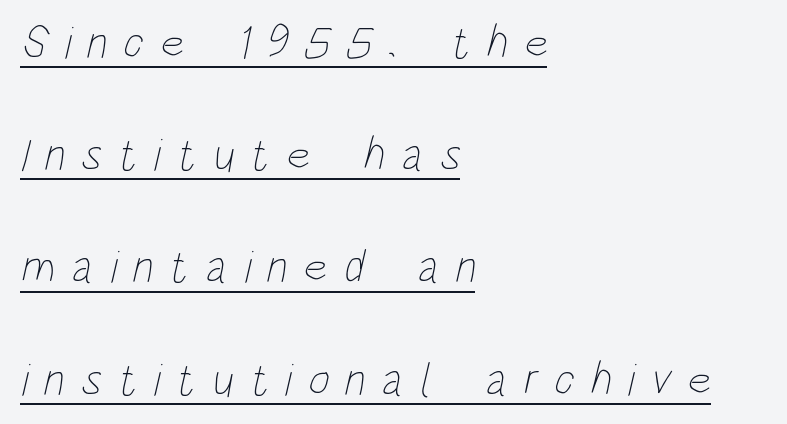
{"bold": "no", "weight": "thin", "width": "condensed", "stroke_contrast": "low", "x_height": "large", "monospaced": "no", "underline": "yes", "align": "left", "line_spacing": "loose", "line_spacing_ratio": 2.44, "letter_spacing": "wide", "letter_spacing_em": 0.35, "glyph_px": 46}
